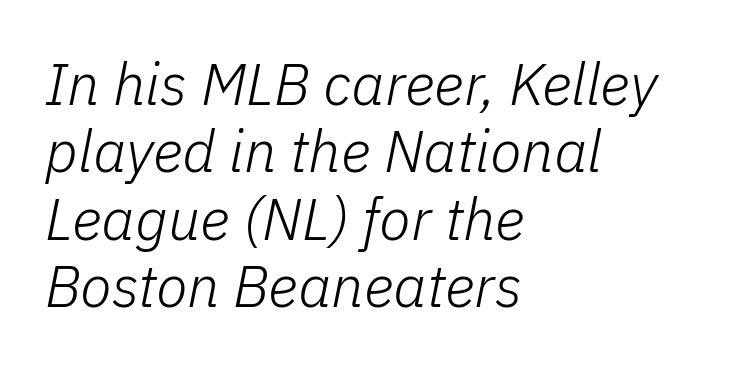
{"italic": "yes", "lean": "right", "slant_degrees": 11, "bold": "no", "weight": "light", "width": "normal", "stroke_contrast": "low", "x_height": "medium", "monospaced": "no", "underline": "no", "align": "left", "line_spacing_ratio": 1.16, "letter_spacing": "normal", "letter_spacing_em": 0.0, "glyph_px": 58}
